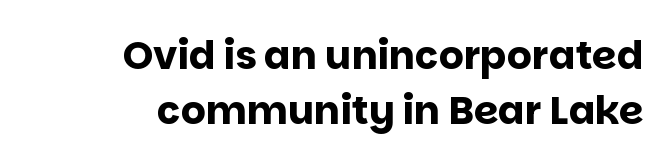
The image shows 39 px bold sans-serif type, upright; set right-aligned, normal line spacing (1.4x), normal letter spacing, not underlined; low stroke contrast and a large x-height.
